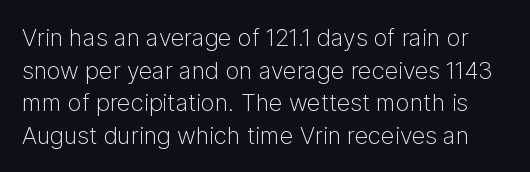
Lines of text with bare space underneath. The letters look calm and open, with moderate or lighter stems. There is no visible air inserted between adjacent glyphs. Italic? Not at all — the glyphs are vertical. Compared with typical paragraphs, the rows here are spaced about the same.
